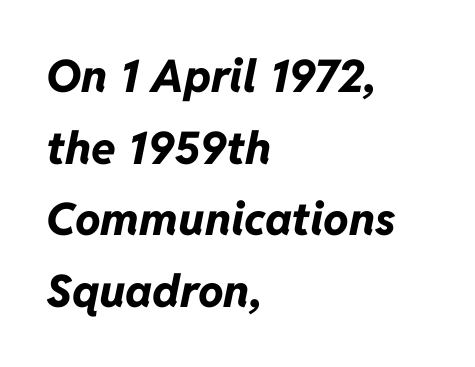
Q: Is the text bold? A: Yes.
Q: Is the text italic (slanted)? A: Yes, it leans right by about 11 degrees.
Q: Is the text underlined? A: No.
Q: How is the paragraph aligned? A: Left-aligned.
Q: Is the spacing between letters normal or unusually wide? A: Normal.
Q: Is the spacing between lines tight, normal or loose? A: Normal.
Q: Width (condensed, normal, or wide)? A: Normal.
Q: Stroke contrast? A: Low.
Q: x-height? A: Medium.
Q: Monospaced? A: No.
